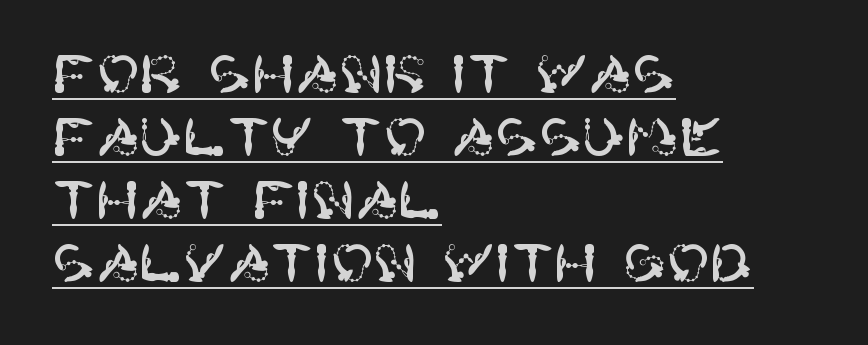
{"serif": "no", "italic": "no", "width": "normal", "stroke_contrast": "high", "x_height": "large", "underline": "yes", "align": "left", "line_spacing_ratio": 1.21, "letter_spacing": "normal", "letter_spacing_em": 0.0, "glyph_px": 52}
